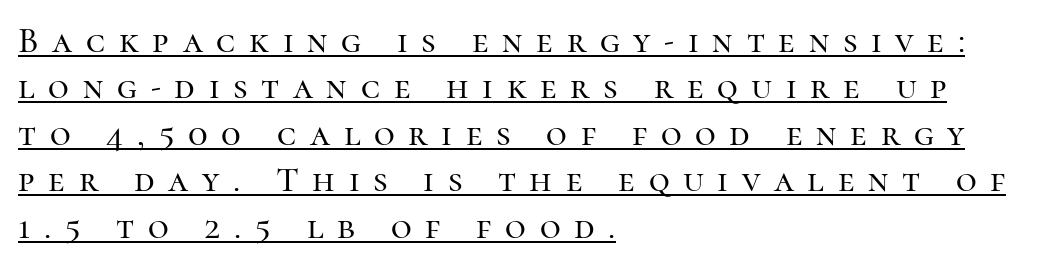
Q: Is the text italic (slanted)? A: No, it is upright.
Q: Is the typeface a serif or a sans-serif typeface? A: Serif.
Q: Is the text underlined? A: Yes.
Q: How is the paragraph aligned? A: Left-aligned.
Q: Is the spacing between letters normal or unusually wide? A: Unusually wide.
Q: Is the spacing between lines tight, normal or loose? A: Normal.
Q: Width (condensed, normal, or wide)? A: Normal.
Q: Stroke contrast? A: High.
Q: x-height? A: Medium.
Q: Monospaced? A: No.
